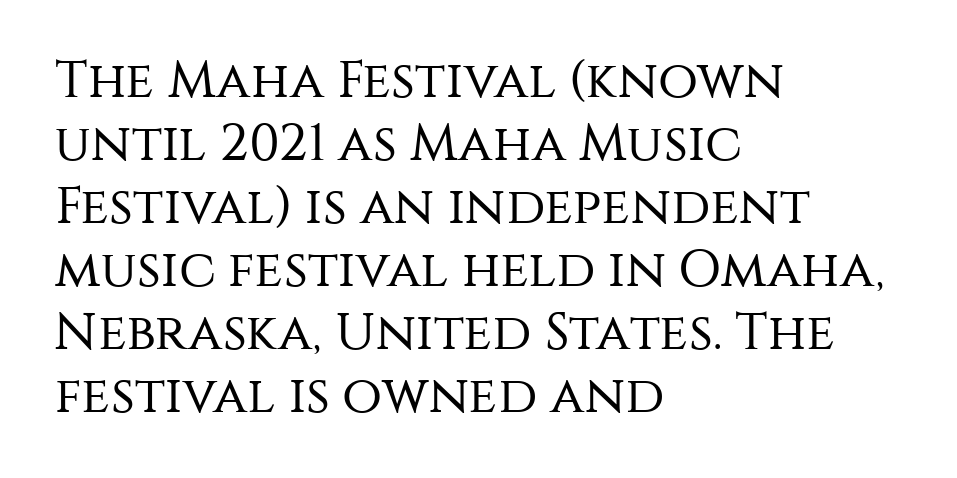
{"serif": "no", "italic": "no", "bold": "no", "weight": "regular", "width": "normal", "stroke_contrast": "medium", "x_height": "large", "monospaced": "no", "underline": "no", "align": "left", "line_spacing_ratio": 1.21, "letter_spacing": "normal", "letter_spacing_em": 0.0, "glyph_px": 52}
